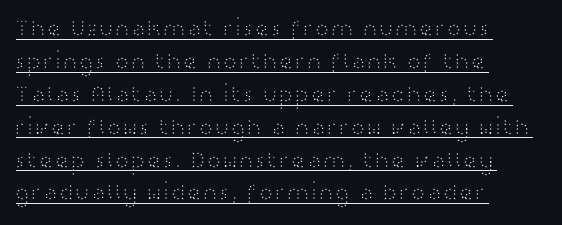
Q: Is the text bold? A: No.
Q: Is the text italic (slanted)? A: No, it is upright.
Q: Is the text underlined? A: Yes.
Q: How is the paragraph aligned? A: Left-aligned.
Q: Is the spacing between letters normal or unusually wide? A: Normal.
Q: Is the spacing between lines tight, normal or loose? A: Normal.
